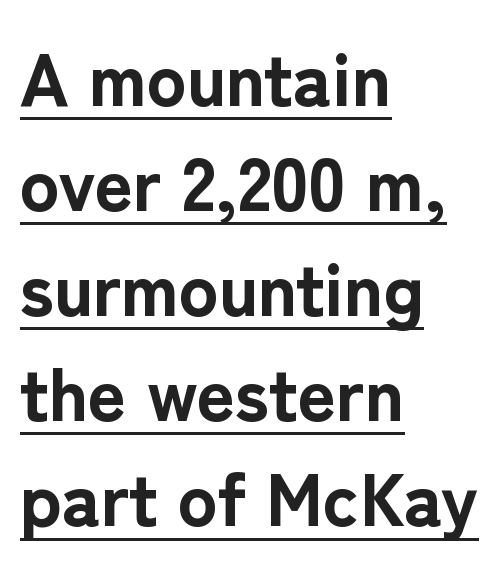
{"serif": "no", "italic": "no", "bold": "yes", "weight": "bold", "width": "normal", "stroke_contrast": "low", "x_height": "medium", "monospaced": "no", "underline": "yes", "align": "left", "line_spacing": "normal", "line_spacing_ratio": 1.42, "letter_spacing": "normal", "letter_spacing_em": 0.0, "glyph_px": 74}
